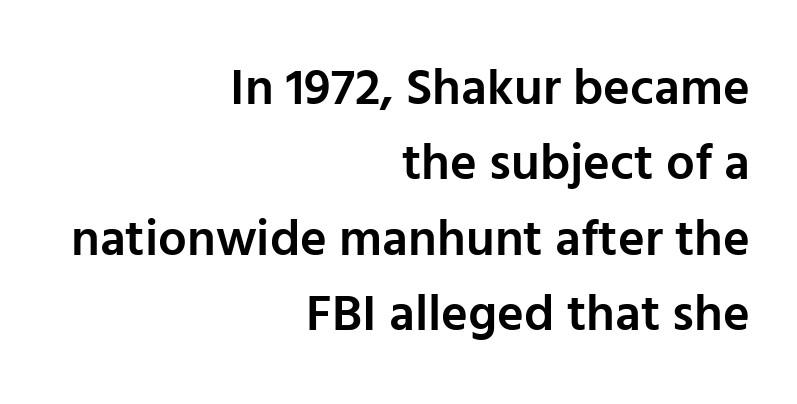
Q: Is the text bold? A: Semi-bold.
Q: Is the text italic (slanted)? A: No, it is upright.
Q: Is the typeface a serif or a sans-serif typeface? A: Sans-serif.
Q: Is the text underlined? A: No.
Q: How is the paragraph aligned? A: Right-aligned.
Q: Is the spacing between letters normal or unusually wide? A: Normal.
Q: Is the spacing between lines tight, normal or loose? A: Normal.
Q: Width (condensed, normal, or wide)? A: Normal.
Q: Stroke contrast? A: Low.
Q: x-height? A: Medium.
Q: Monospaced? A: No.
